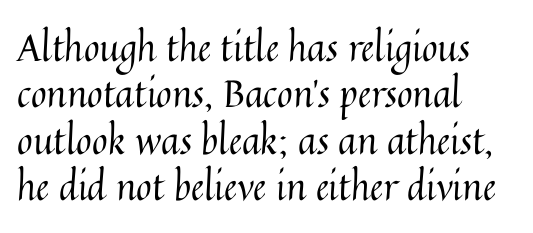
The image shows 38 px regular-weight type; set left-aligned, line spacing 1.22x, normal letter spacing, not underlined; medium stroke contrast and a medium x-height.
